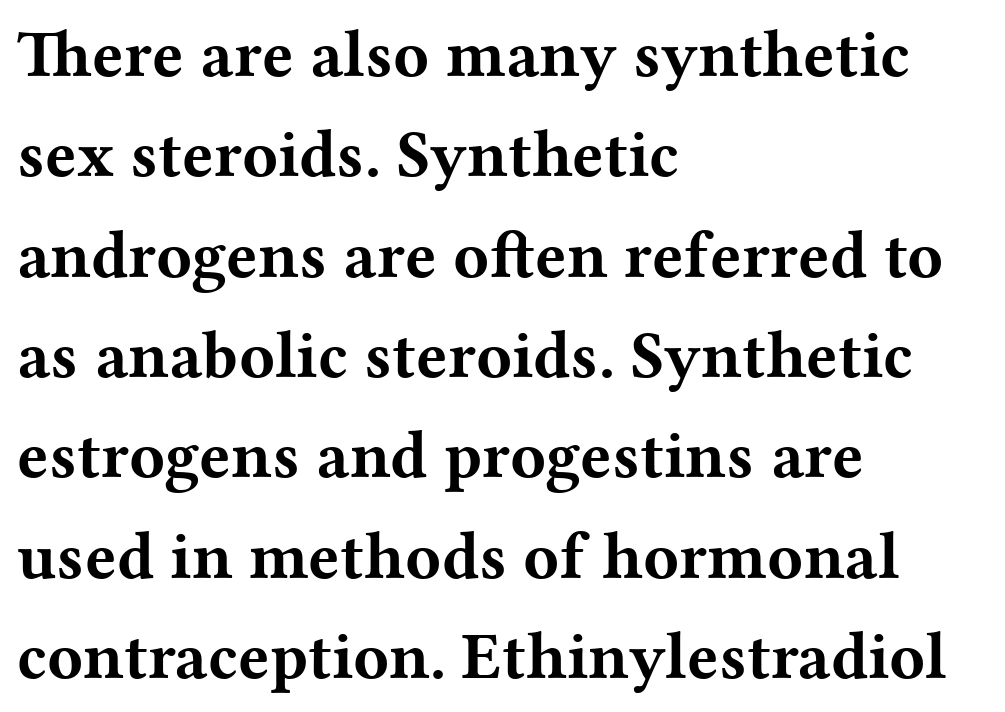
These lines are set flush left with a ragged right edge. Posture: upright roman. The area under the type is left untouched. Is there much room between lines? A standard amount, neither cramped nor airy. The face used here is rendered with its standard letterfit. Is this a fixed-width face? No — the glyphs have proportional, varying widths.
